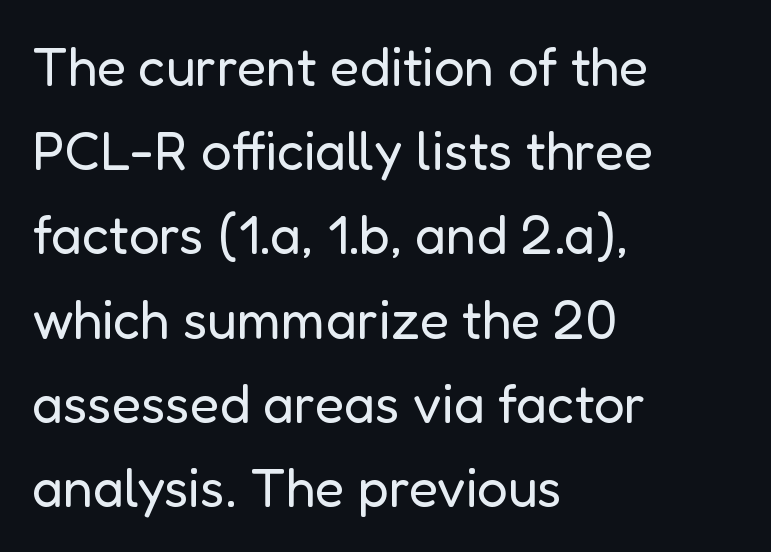
Where is the straight margin? On the left. The strip under each line holds only bare page. Each letter keeps its own natural width here, so spacing adapts to shape. Normally led — the rows are evenly, conventionally spaced.
